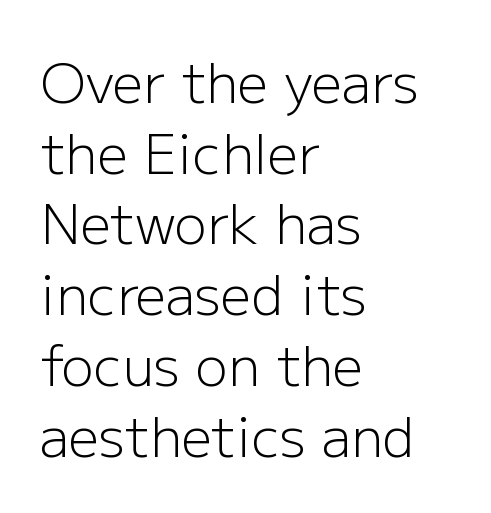
{"serif": "no", "italic": "no", "bold": "no", "weight": "light", "width": "normal", "stroke_contrast": "low", "x_height": "medium", "monospaced": "no", "underline": "no", "align": "left", "line_spacing": "normal", "line_spacing_ratio": 1.31, "letter_spacing": "normal", "letter_spacing_em": 0.0, "glyph_px": 54}
